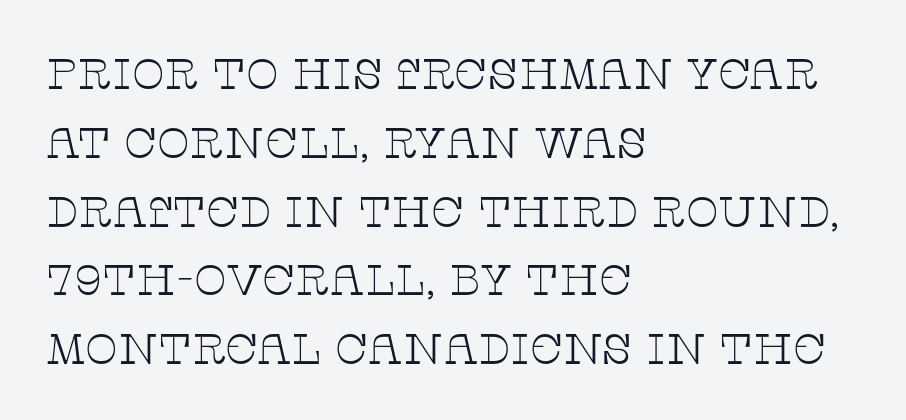
Q: Is the text bold? A: No.
Q: Is the text italic (slanted)? A: No, it is upright.
Q: Is the typeface a serif or a sans-serif typeface? A: Serif.
Q: Is the text underlined? A: No.
Q: How is the paragraph aligned? A: Left-aligned.
Q: Is the spacing between letters normal or unusually wide? A: Normal.
Q: Is the spacing between lines tight, normal or loose? A: Normal.
Q: Width (condensed, normal, or wide)? A: Wide.
Q: Stroke contrast? A: Low.
Q: x-height? A: Large.
Q: Monospaced? A: No.
